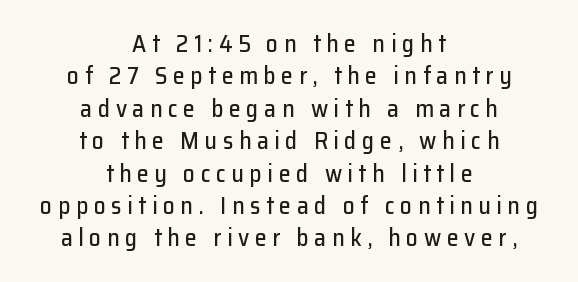
Q: Is the text italic (slanted)? A: No, it is upright.
Q: Is the text underlined? A: No.
Q: How is the paragraph aligned? A: Centered.
Q: Is the spacing between letters normal or unusually wide? A: Unusually wide.
Q: Is the spacing between lines tight, normal or loose? A: Normal.
